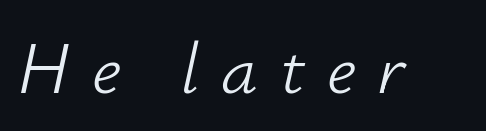
The image shows 73 px light type, italic (leaning right); set unusually wide letter spacing (+0.3 em), not underlined; low stroke contrast and a small x-height.
